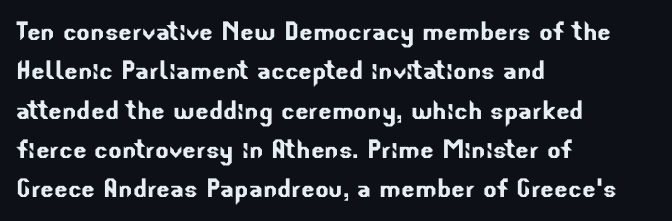
{"serif": "no", "width": "normal", "stroke_contrast": "low", "x_height": "small", "monospaced": "no", "underline": "no", "align": "left", "line_spacing_ratio": 1.23, "letter_spacing": "normal", "letter_spacing_em": 0.0, "glyph_px": 32}
